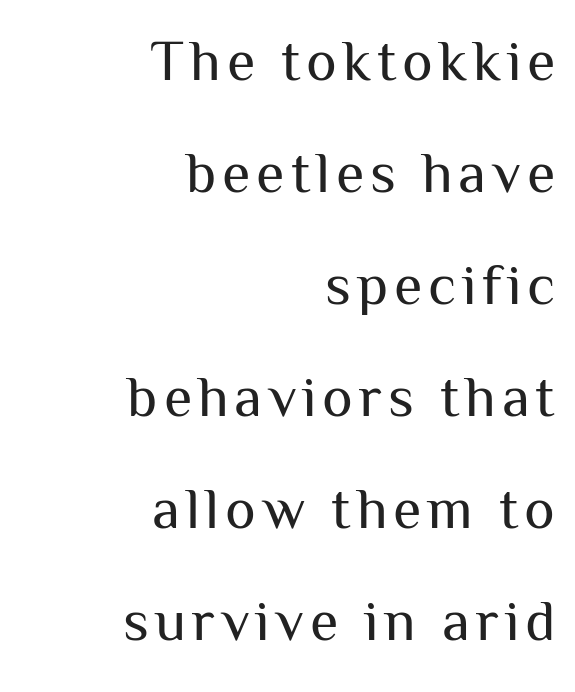
Q: Is the text bold? A: No.
Q: Is the text italic (slanted)? A: No, it is upright.
Q: Is the typeface a serif or a sans-serif typeface? A: Sans-serif.
Q: Is the text underlined? A: No.
Q: How is the paragraph aligned? A: Right-aligned.
Q: Is the spacing between lines tight, normal or loose? A: Loose.
Q: Width (condensed, normal, or wide)? A: Normal.
Q: Stroke contrast? A: Medium.
Q: x-height? A: Medium.
Q: Monospaced? A: No.
